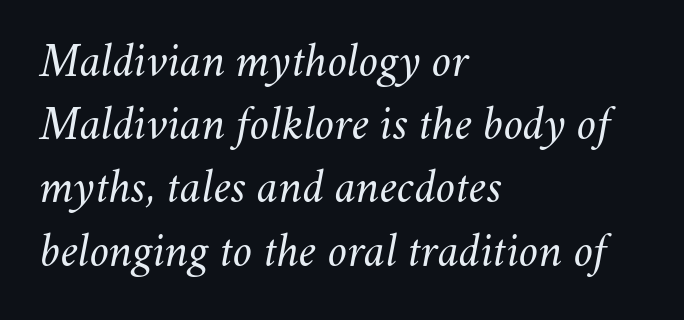
These lines stack with their left ends in a neat column. It's the slanting kind of type. Honestly, the row spacing looks completely unremarkable. Between one letter and the next there's only the usual sliver of space. Descenders hang freely into open space.
